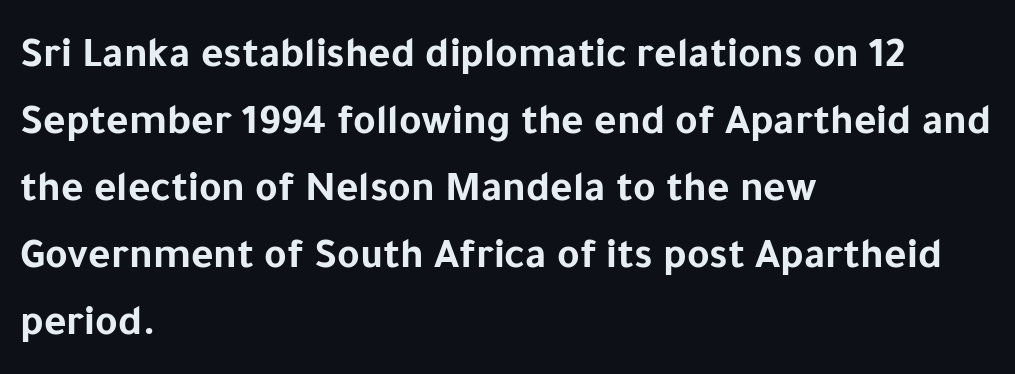
{"serif": "no", "italic": "no", "bold": "yes", "weight": "bold", "width": "normal", "stroke_contrast": "low", "x_height": "medium", "monospaced": "no", "underline": "no", "align": "left", "line_spacing": "normal", "line_spacing_ratio": 1.56, "letter_spacing": "normal", "letter_spacing_em": 0.0, "glyph_px": 43}
